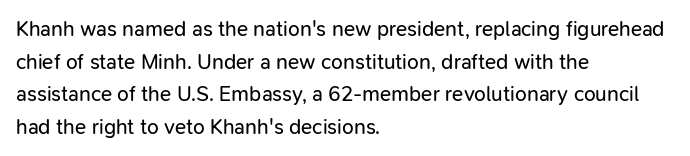
{"italic": "no", "bold": "no", "underline": "no", "align": "left", "line_spacing": "normal", "line_spacing_ratio": 1.55, "letter_spacing": "normal", "letter_spacing_em": 0.0, "glyph_px": 21}
